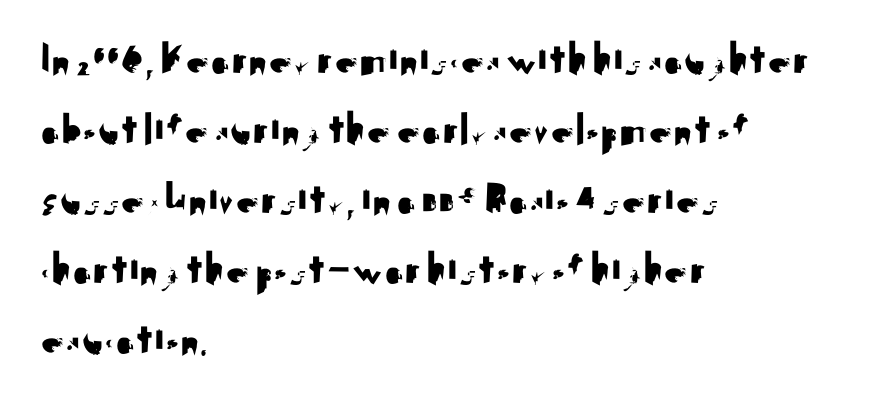
{"serif": "no", "italic": "no", "width": "normal", "stroke_contrast": "medium", "x_height": "small", "monospaced": "no", "underline": "no", "align": "left", "line_spacing": "normal", "line_spacing_ratio": 1.52, "letter_spacing": "normal", "letter_spacing_em": 0.0, "glyph_px": 46}
